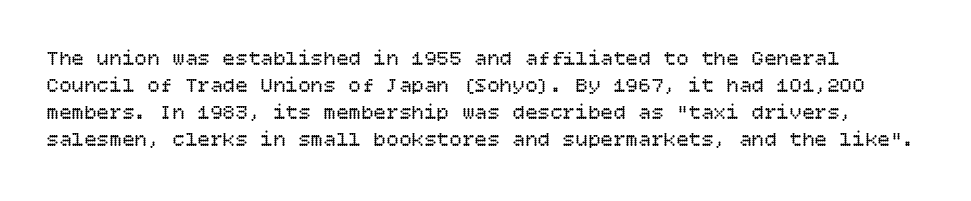
Q: Is the text bold? A: No.
Q: Is the text italic (slanted)? A: No, it is upright.
Q: Is the text underlined? A: No.
Q: Is the spacing between letters normal or unusually wide? A: Normal.
Q: Is the spacing between lines tight, normal or loose? A: Normal.
